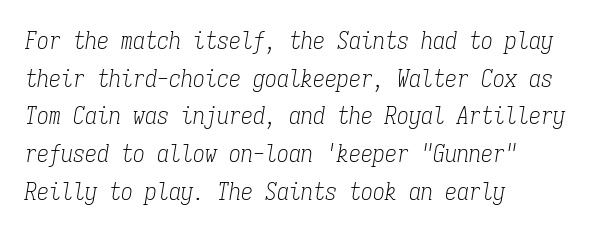
Q: Is the text bold? A: No.
Q: Is the text italic (slanted)? A: Yes, it leans right by about 9 degrees.
Q: Is the text underlined? A: No.
Q: How is the paragraph aligned? A: Left-aligned.
Q: Is the spacing between letters normal or unusually wide? A: Normal.
Q: Is the spacing between lines tight, normal or loose? A: Normal.
